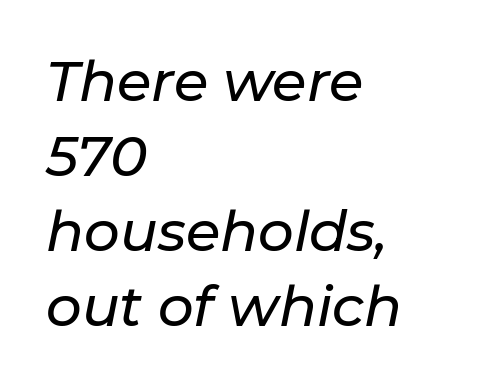
Each row of text sits above clean, open space. The passage is arranged the way most books set body copy — flush left. Slant detected: the letters are inclined. Compared with typical body copy, the letter spacing here is the same. The leading is moderate, giving the passage an even texture. Looks like regular typesetting: each glyph gets only the width it needs.
